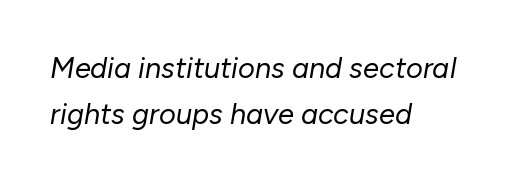
{"italic": "yes", "lean": "right", "slant_degrees": 10, "bold": "no", "weight": "regular", "width": "normal", "stroke_contrast": "low", "x_height": "medium", "monospaced": "no", "underline": "no", "align": "left", "line_spacing": "normal", "line_spacing_ratio": 1.59, "letter_spacing": "normal", "letter_spacing_em": 0.0, "glyph_px": 29}
